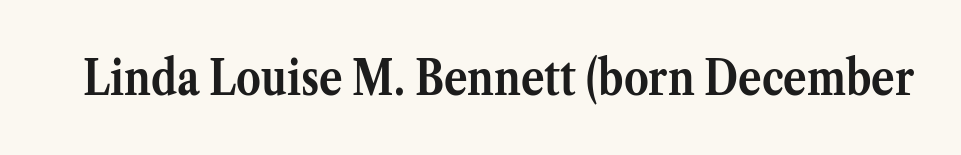
{"serif": "yes", "italic": "no", "bold": "yes", "weight": "semibold", "width": "normal", "stroke_contrast": "medium", "x_height": "medium", "monospaced": "no", "underline": "no", "letter_spacing": "normal", "letter_spacing_em": 0.0, "glyph_px": 49}
